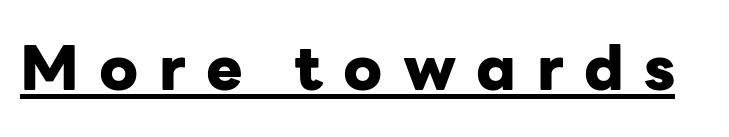
Q: Is the text bold? A: Yes.
Q: Is the text italic (slanted)? A: No, it is upright.
Q: Is the typeface a serif or a sans-serif typeface? A: Sans-serif.
Q: Is the text underlined? A: Yes.
Q: Is the spacing between letters normal or unusually wide? A: Unusually wide.
Q: Width (condensed, normal, or wide)? A: Normal.
Q: Stroke contrast? A: Low.
Q: x-height? A: Medium.
Q: Monospaced? A: No.
